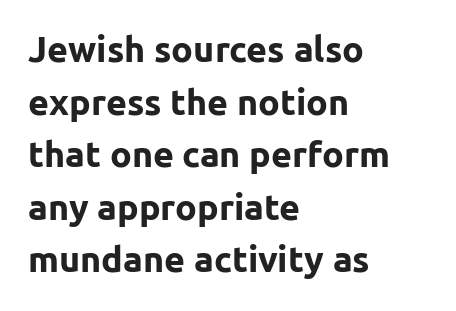
Evenly set lines give the paragraph a standard silhouette. Note: no serifs on the glyphs. The axis of the letterforms is exactly vertical. The typesetter chose a ragged-right arrangement here. Descenders hang freely into open space. A full-strength bold gives these letters their thick strokes.
